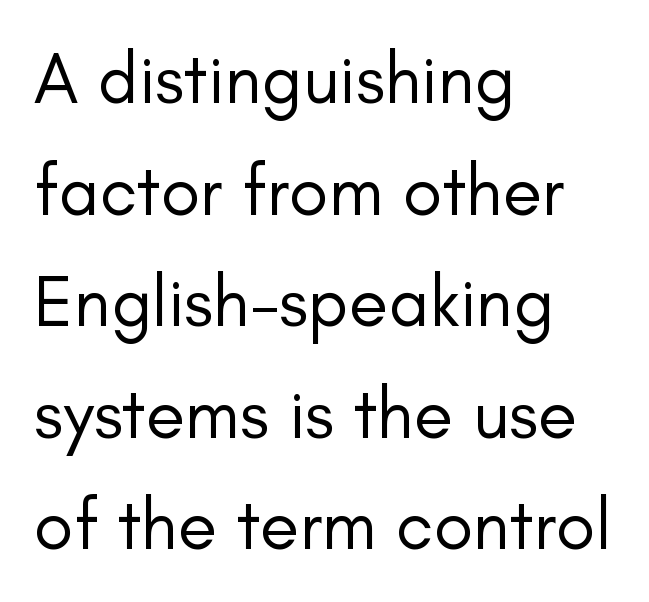
Q: Is the text bold? A: No.
Q: Is the text italic (slanted)? A: No, it is upright.
Q: Is the typeface a serif or a sans-serif typeface? A: Sans-serif.
Q: Is the text underlined? A: No.
Q: How is the paragraph aligned? A: Left-aligned.
Q: Is the spacing between letters normal or unusually wide? A: Normal.
Q: Is the spacing between lines tight, normal or loose? A: Normal.
Q: Width (condensed, normal, or wide)? A: Normal.
Q: Stroke contrast? A: Low.
Q: x-height? A: Small.
Q: Monospaced? A: No.
